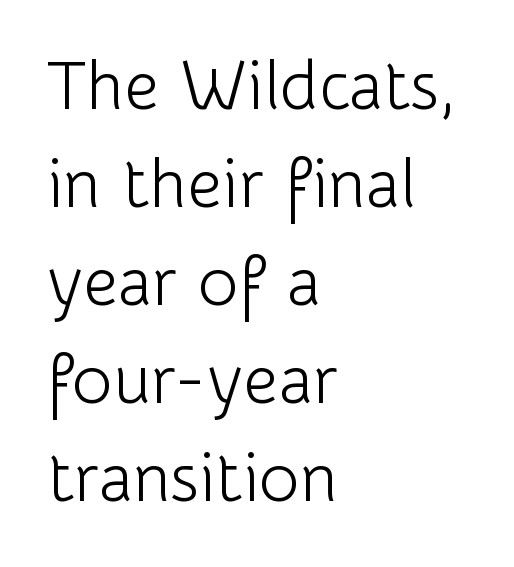
Q: Is the text bold? A: No.
Q: Is the text italic (slanted)? A: No, it is upright.
Q: Is the typeface a serif or a sans-serif typeface? A: Sans-serif.
Q: Is the text underlined? A: No.
Q: How is the paragraph aligned? A: Left-aligned.
Q: Is the spacing between letters normal or unusually wide? A: Normal.
Q: Is the spacing between lines tight, normal or loose? A: Normal.
Q: Width (condensed, normal, or wide)? A: Normal.
Q: Stroke contrast? A: Low.
Q: x-height? A: Medium.
Q: Monospaced? A: No.
